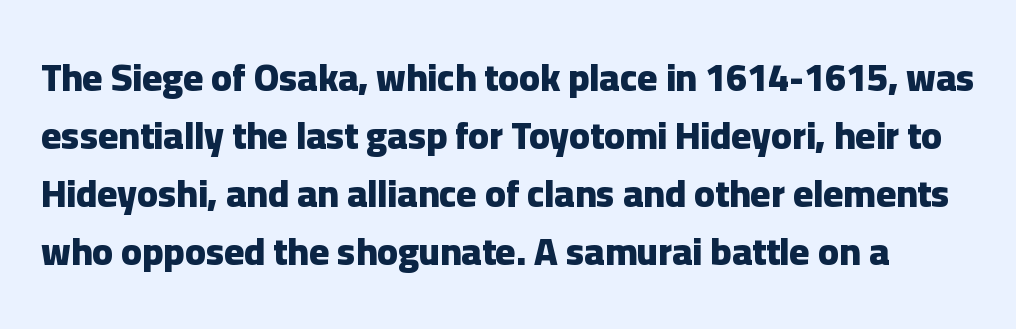
The image shows 38 px heavy sans-serif type, upright; set normal line spacing (1.53x), normal letter spacing, not underlined; low stroke contrast and a medium x-height.
